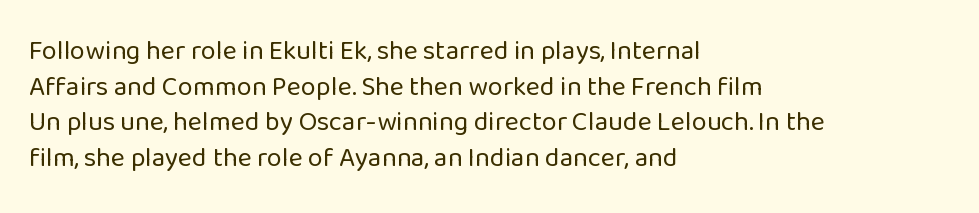
Notice how descenders clear the ascenders below comfortably — that's standard leading. Rule under the text: the space is simply empty. This rendering uses left alignment, leaving the right contour irregular. The type sits square on the baseline with zero lean. The font sits on the lighter half of the weight spectrum, regular included. The gaps between neighbouring characters are ordinary and unremarkable.
